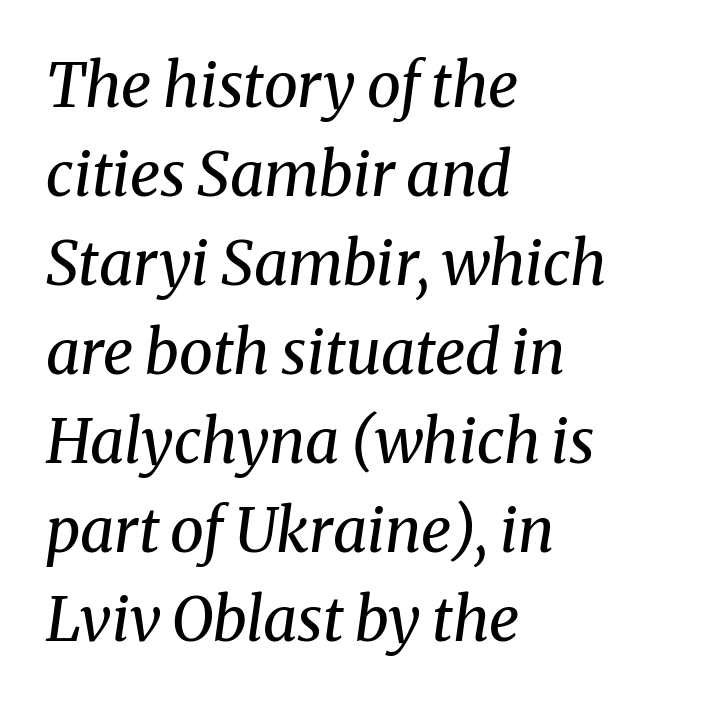
Think of a printed novel: that variable character pitch is what you see here. Leading: standard. Each row of text sits above clean, open space. The passage shown has conventional tracking throughout.
